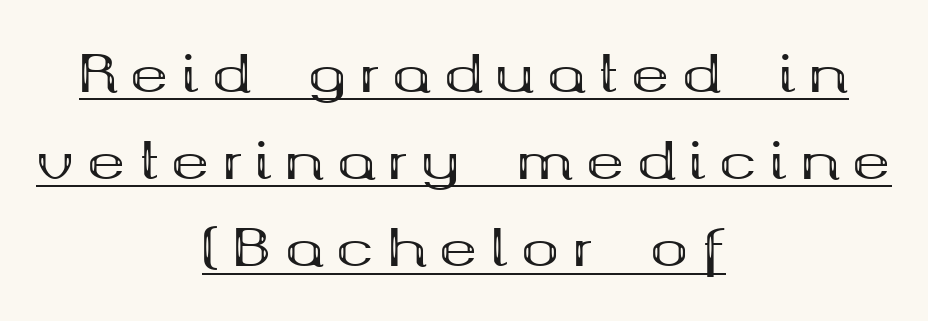
Q: Is the text bold? A: Yes.
Q: Is the text italic (slanted)? A: No, it is upright.
Q: Is the typeface a serif or a sans-serif typeface? A: Serif.
Q: Is the text underlined? A: Yes.
Q: How is the paragraph aligned? A: Centered.
Q: Is the spacing between letters normal or unusually wide? A: Unusually wide.
Q: Width (condensed, normal, or wide)? A: Wide.
Q: Stroke contrast? A: Medium.
Q: x-height? A: Medium.
Q: Monospaced? A: No.
